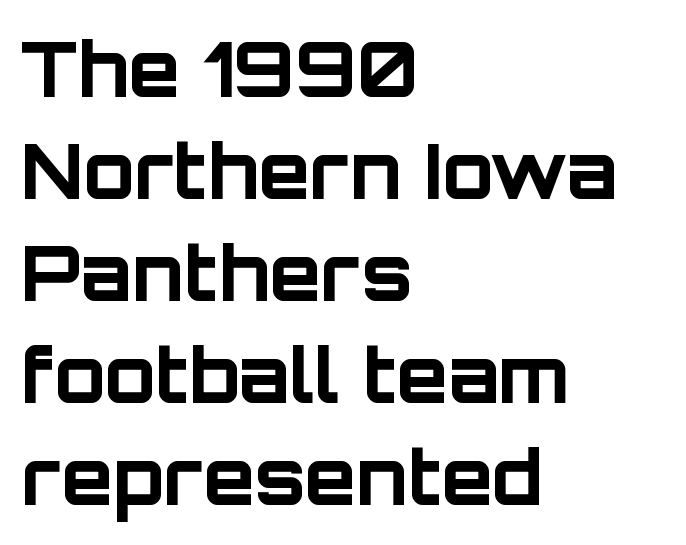
Q: Is the text bold? A: Yes.
Q: Is the text italic (slanted)? A: No, it is upright.
Q: Is the typeface a serif or a sans-serif typeface? A: Sans-serif.
Q: Is the text underlined? A: No.
Q: How is the paragraph aligned? A: Left-aligned.
Q: Is the spacing between letters normal or unusually wide? A: Normal.
Q: Is the spacing between lines tight, normal or loose? A: Normal.
Q: Width (condensed, normal, or wide)? A: Normal.
Q: Stroke contrast? A: Low.
Q: x-height? A: Large.
Q: Monospaced? A: No.
